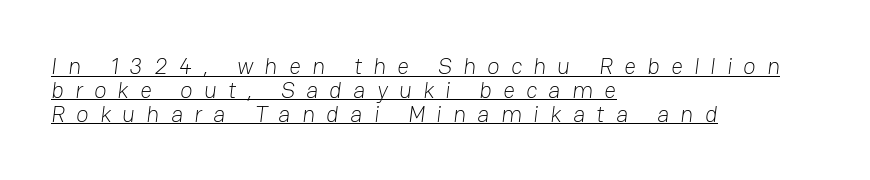
{"bold": "no", "underline": "yes", "align": "left", "line_spacing": "tight", "line_spacing_ratio": 1.04, "letter_spacing": "wide", "letter_spacing_em": 0.49, "glyph_px": 23}
